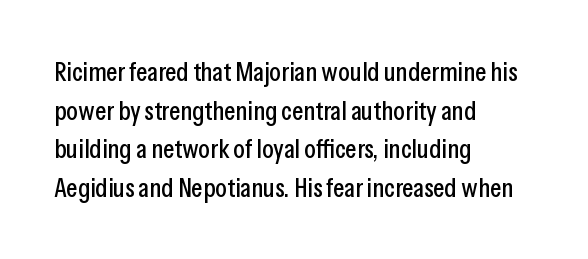
{"italic": "no", "underline": "no", "align": "left", "line_spacing": "normal", "line_spacing_ratio": 1.43, "letter_spacing": "normal", "letter_spacing_em": 0.0, "glyph_px": 27}
